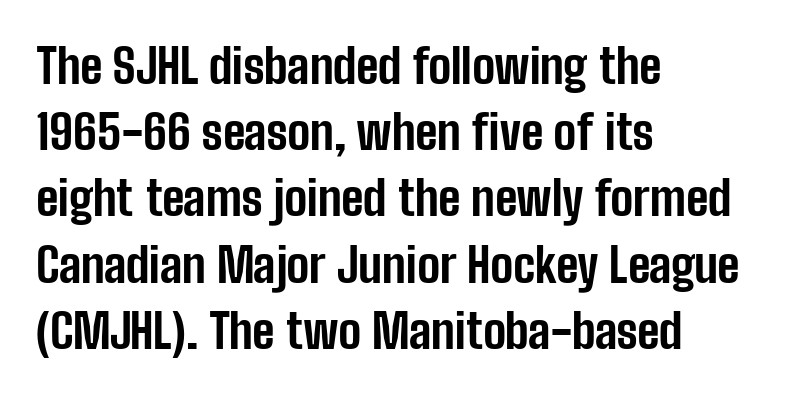
{"serif": "no", "italic": "no", "bold": "yes", "weight": "bold", "width": "condensed", "stroke_contrast": "low", "x_height": "medium", "monospaced": "no", "underline": "no", "align": "left", "line_spacing": "normal", "line_spacing_ratio": 1.38, "letter_spacing": "normal", "letter_spacing_em": 0.0, "glyph_px": 48}
